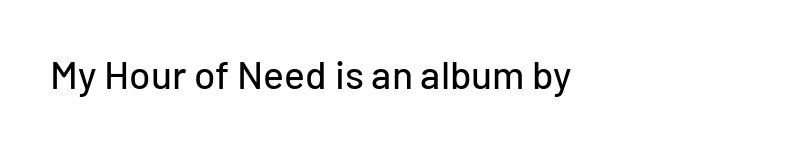
{"serif": "no", "italic": "no", "width": "normal", "stroke_contrast": "low", "x_height": "medium", "monospaced": "no", "underline": "no", "letter_spacing": "normal", "letter_spacing_em": 0.0, "glyph_px": 39}
